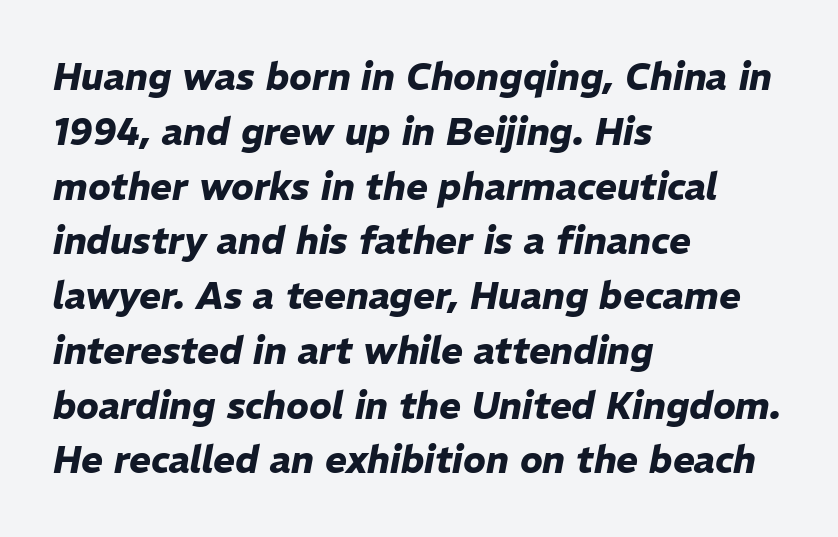
{"italic": "yes", "lean": "right", "slant_degrees": 11, "bold": "yes", "weight": "heavy", "width": "normal", "stroke_contrast": "low", "x_height": "medium", "monospaced": "no", "underline": "no", "align": "left", "line_spacing": "normal", "line_spacing_ratio": 1.48, "letter_spacing": "normal", "letter_spacing_em": 0.0, "glyph_px": 37}
